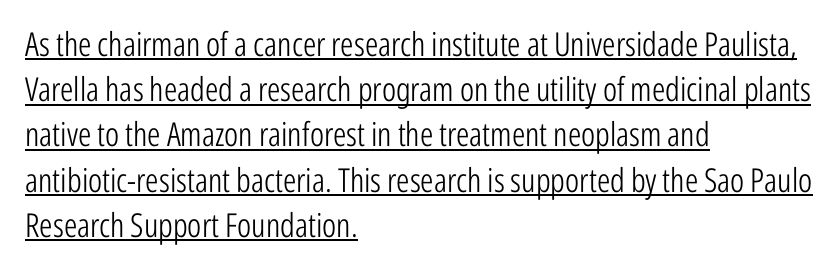
{"serif": "no", "italic": "no", "bold": "no", "weight": "light", "width": "condensed", "stroke_contrast": "low", "x_height": "medium", "monospaced": "no", "underline": "yes", "align": "left", "line_spacing": "normal", "line_spacing_ratio": 1.37, "letter_spacing": "normal", "letter_spacing_em": 0.0, "glyph_px": 33}
